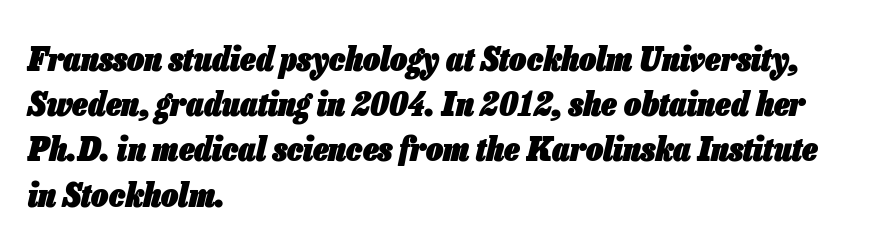
{"italic": "yes", "lean": "right", "slant_degrees": 13, "bold": "yes", "weight": "heavy", "width": "condensed", "stroke_contrast": "low", "x_height": "medium", "monospaced": "no", "underline": "no", "align": "left", "line_spacing": "normal", "line_spacing_ratio": 1.33, "letter_spacing": "normal", "letter_spacing_em": 0.0, "glyph_px": 34}
